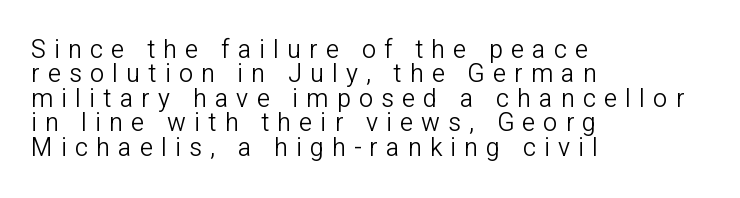
Tall strokes in this sample are plumb rather than angled. The space beneath each line is pristine and unruled. Leftover space on each line is placed entirely after the last word. If you measured baseline to baseline, you'd find a short distance. Bold? No — there's no thickening of the strokes. The tracking jumps out immediately: characters are airy and widely separated.
